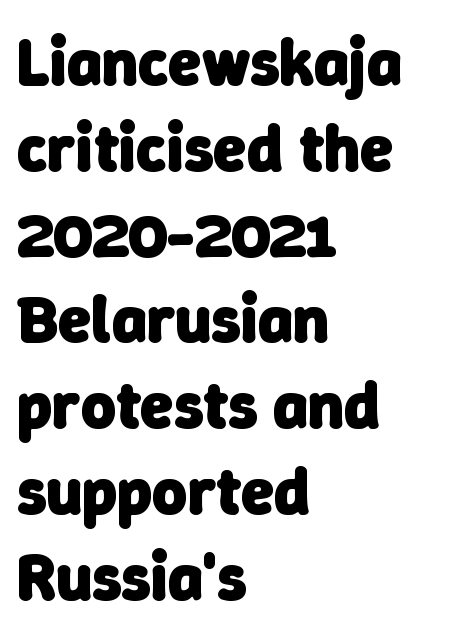
Q: Is the text bold? A: Yes.
Q: Is the typeface a serif or a sans-serif typeface? A: Sans-serif.
Q: Is the text underlined? A: No.
Q: How is the paragraph aligned? A: Left-aligned.
Q: Is the spacing between letters normal or unusually wide? A: Normal.
Q: Is the spacing between lines tight, normal or loose? A: Normal.
Q: Width (condensed, normal, or wide)? A: Normal.
Q: Stroke contrast? A: Low.
Q: x-height? A: Medium.
Q: Monospaced? A: No.
